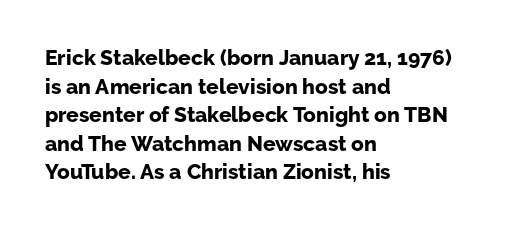
Notice how descenders clear the ascenders below comfortably — that's standard leading. Clear beneath every line of the passage. These lines are set flush left with a ragged right edge. The type sits square on the baseline with zero lean. Each word holds together tightly as a unit, with standard inter-letter gaps.
